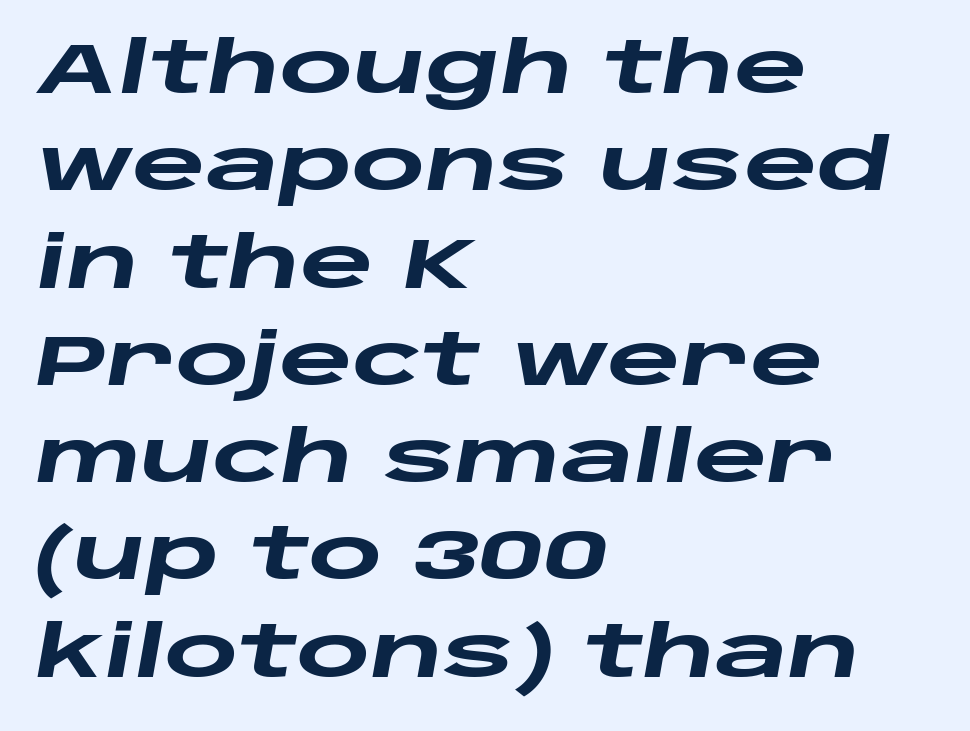
The image shows 71 px heavy, wide type, italic (leaning right); set left-aligned, normal line spacing (1.37x), normal letter spacing, not underlined; low stroke contrast and a large x-height.
